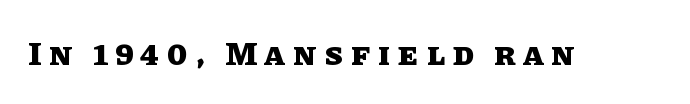
This sample uses expanded letter spacing, leaving extra air between glyphs. Has an underline been added? It has not. Character widths vary here, with narrow letters taking less room than wide ones. Ordinary non-slanted type is in use. These words are printed bold, with thick strokes throughout.
